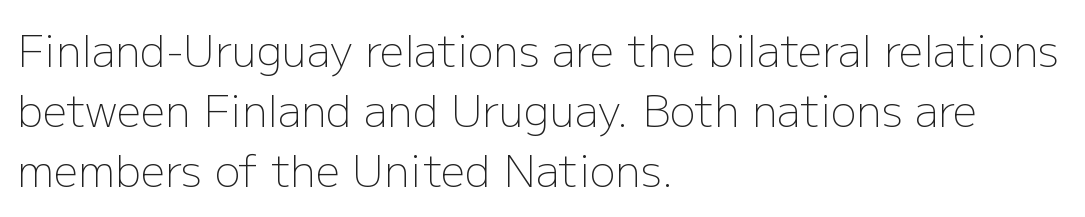
Heft: none added — not bold. The face used here is rendered with its standard letterfit. Observe the absence of serifs on each vertical stroke in this sample. The area under the type is left untouched. Here the designer chose a conventional face with non-uniform glyph widths.
